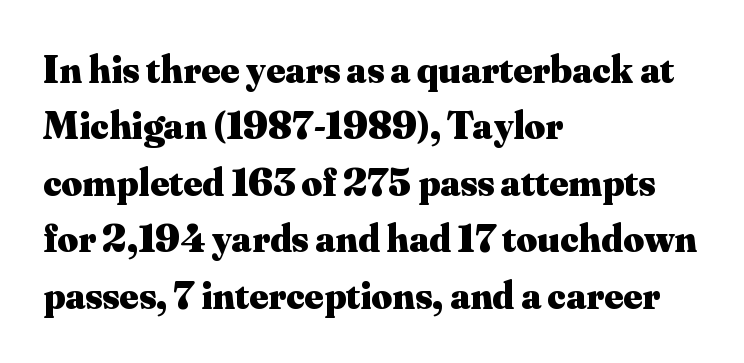
Q: Is the text bold? A: Yes.
Q: Is the text italic (slanted)? A: No, it is upright.
Q: Is the typeface a serif or a sans-serif typeface? A: Serif.
Q: Is the text underlined? A: No.
Q: How is the paragraph aligned? A: Left-aligned.
Q: Is the spacing between letters normal or unusually wide? A: Normal.
Q: Is the spacing between lines tight, normal or loose? A: Normal.
Q: Width (condensed, normal, or wide)? A: Normal.
Q: Stroke contrast? A: Medium.
Q: x-height? A: Small.
Q: Monospaced? A: No.
